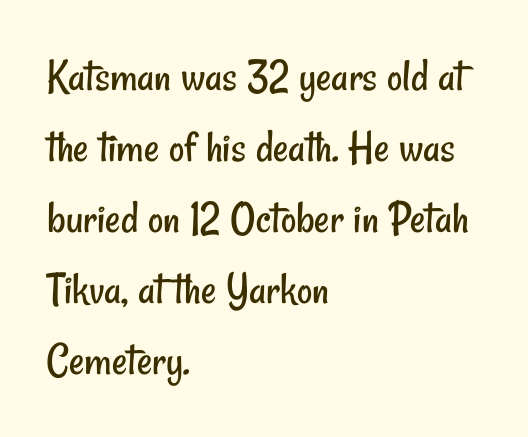
Stroke mass is kept to a normal reading level or below. No word sits above an underline. The passage shown is typed in a proportional face where columns would drift. Leading: standard. If you drew a ruler down the left edge, every line would touch it.
